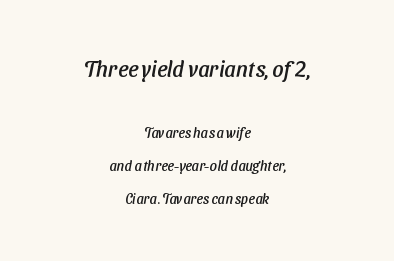
Q: Is the text underlined? A: No.
Q: How is the paragraph aligned? A: Centered.
Q: Is the spacing between letters normal or unusually wide? A: Normal.
Q: Is the spacing between lines tight, normal or loose? A: Loose.
Q: Which block of text is set in a larger size, the first (top) or the second (bottom)? A: The first (top) one.
